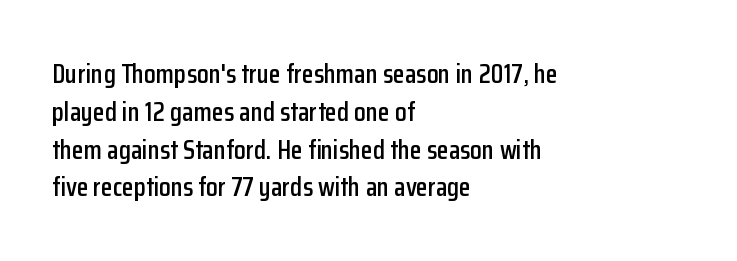
The image shows 27 px text type, upright; set left-aligned, normal line spacing (1.4x), normal letter spacing, not underlined.
